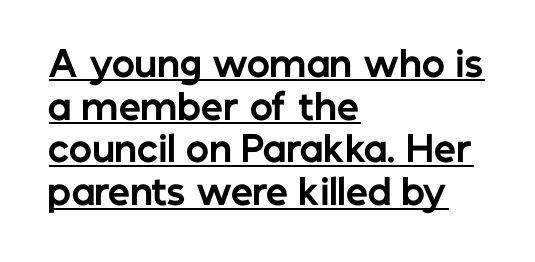
The image shows 35 px bold sans-serif type, upright; set left-aligned, line spacing 1.22x, normal letter spacing, underlined; low stroke contrast and a medium x-height.
